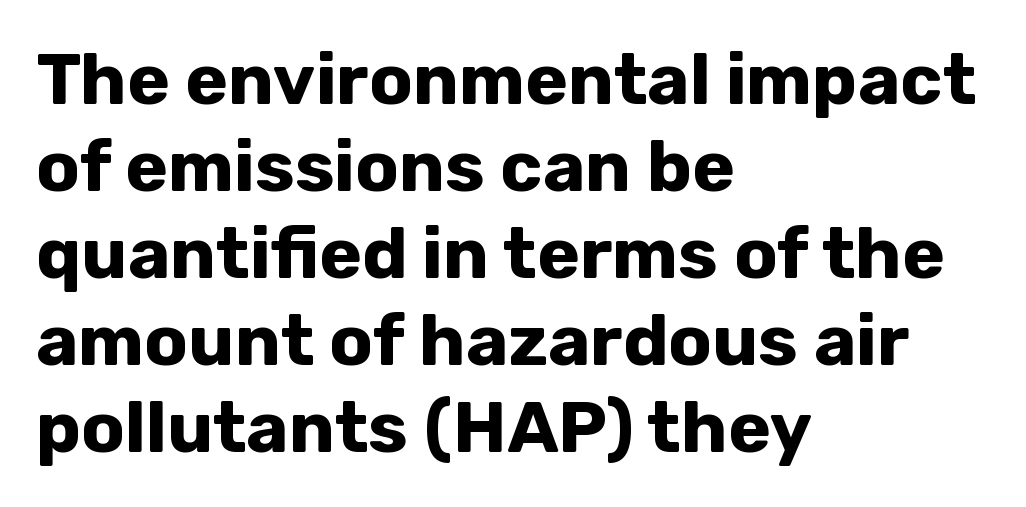
Q: Is the text bold? A: Yes.
Q: Is the text italic (slanted)? A: No, it is upright.
Q: Is the typeface a serif or a sans-serif typeface? A: Sans-serif.
Q: Is the text underlined? A: No.
Q: How is the paragraph aligned? A: Left-aligned.
Q: Is the spacing between letters normal or unusually wide? A: Normal.
Q: Width (condensed, normal, or wide)? A: Normal.
Q: Stroke contrast? A: Low.
Q: x-height? A: Medium.
Q: Monospaced? A: No.
